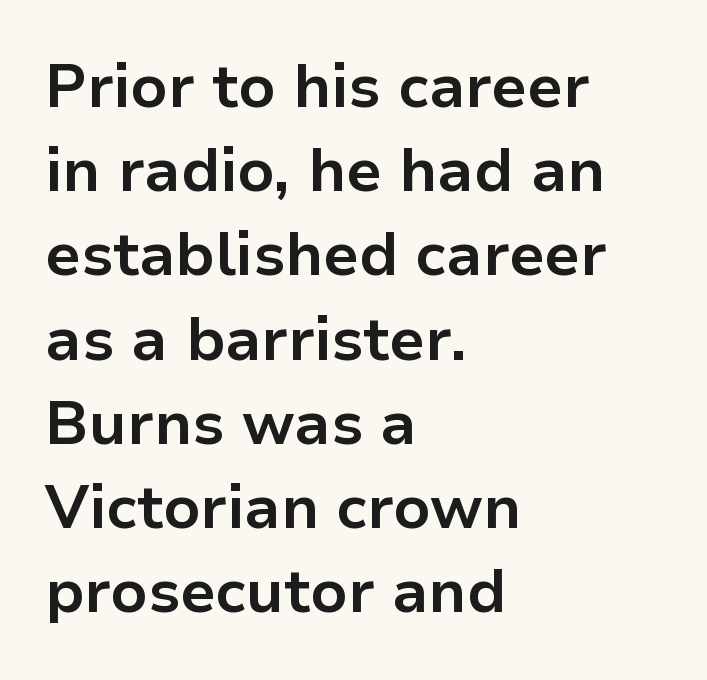
{"serif": "no", "italic": "no", "bold": "yes", "weight": "bold", "width": "normal", "stroke_contrast": "low", "x_height": "medium", "monospaced": "no", "underline": "no", "align": "left", "line_spacing": "normal", "line_spacing_ratio": 1.38, "letter_spacing": "normal", "letter_spacing_em": 0.0, "glyph_px": 61}
